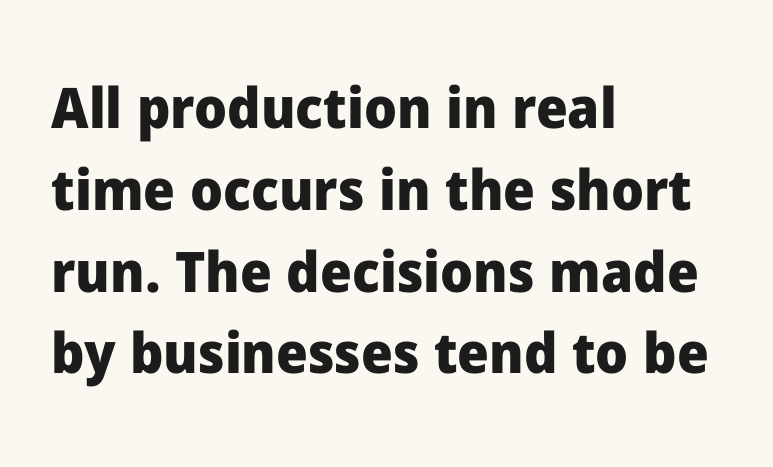
Q: Is the text bold? A: Yes.
Q: Is the text italic (slanted)? A: No, it is upright.
Q: Is the typeface a serif or a sans-serif typeface? A: Sans-serif.
Q: Is the text underlined? A: No.
Q: How is the paragraph aligned? A: Left-aligned.
Q: Is the spacing between letters normal or unusually wide? A: Normal.
Q: Is the spacing between lines tight, normal or loose? A: Normal.
Q: Width (condensed, normal, or wide)? A: Normal.
Q: Stroke contrast? A: Low.
Q: x-height? A: Medium.
Q: Monospaced? A: No.
